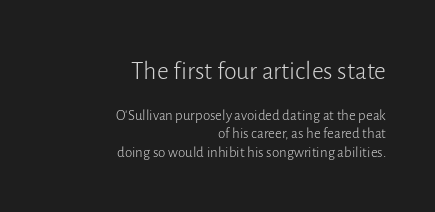
Q: Is the text bold? A: No.
Q: Is the text italic (slanted)? A: No, it is upright.
Q: Is the text underlined? A: No.
Q: How is the paragraph aligned? A: Right-aligned.
Q: Is the spacing between letters normal or unusually wide? A: Normal.
Q: Is the spacing between lines tight, normal or loose? A: Normal.
Q: Which block of text is set in a larger size, the first (top) or the second (bottom)? A: The first (top) one.
